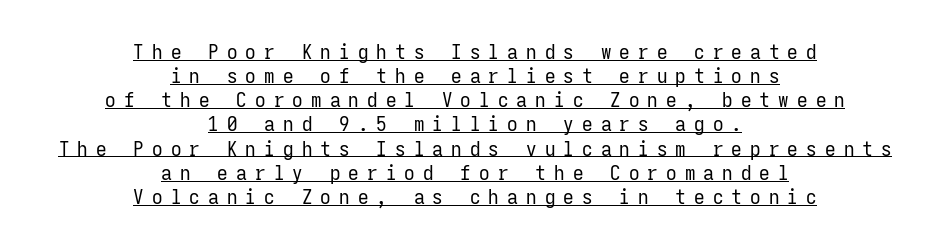
Quick note: interline space is minimal. This sample uses an upright cut, with every glyph sitting square on the baseline. Heft: none added — not bold. Caption: expanded tracking, letters set apart.
